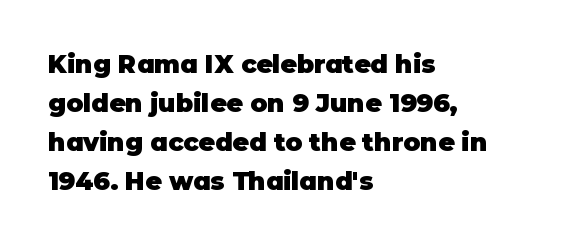
Q: Is the text bold? A: Yes.
Q: Is the text italic (slanted)? A: No, it is upright.
Q: Is the text underlined? A: No.
Q: How is the paragraph aligned? A: Left-aligned.
Q: Is the spacing between letters normal or unusually wide? A: Normal.
Q: Is the spacing between lines tight, normal or loose? A: Normal.
